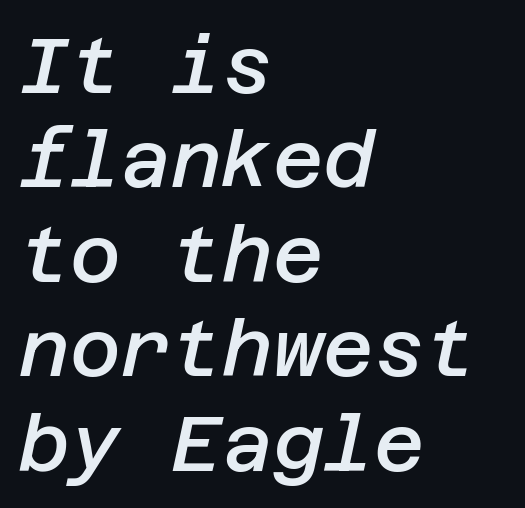
{"italic": "yes", "lean": "right", "slant_degrees": 12, "bold": "semi", "weight": "semibold", "width": "normal", "stroke_contrast": "low", "x_height": "large", "underline": "no", "align": "left", "line_spacing_ratio": 1.21, "letter_spacing": "normal", "letter_spacing_em": 0.0, "glyph_px": 78}
